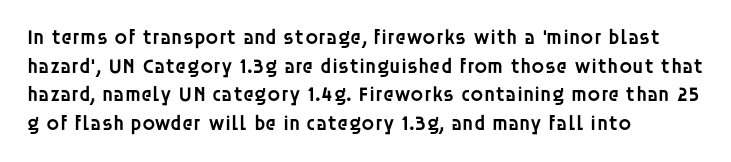
Q: Is the text bold? A: Semi-bold.
Q: Is the text italic (slanted)? A: No, it is upright.
Q: Is the text underlined? A: No.
Q: How is the paragraph aligned? A: Left-aligned.
Q: Is the spacing between letters normal or unusually wide? A: Normal.
Q: Is the spacing between lines tight, normal or loose? A: Normal.
